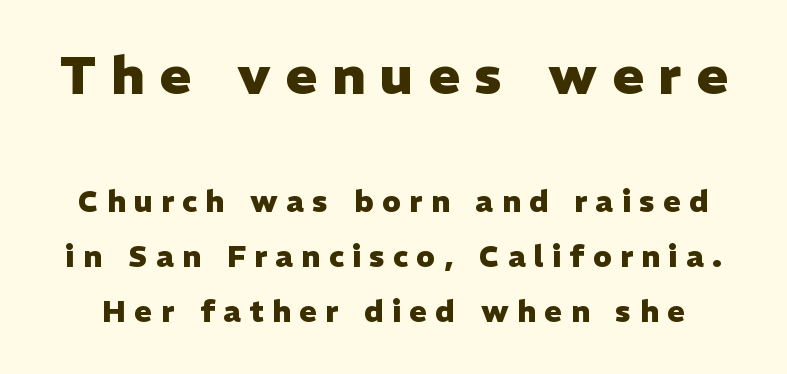
{"serif": "no", "italic": "no", "bold": "yes", "weight": "heavy", "width": "normal", "stroke_contrast": "low", "x_height": "medium", "monospaced": "no", "underline": "no", "line_spacing_ratio": 1.84, "letter_spacing": "wide", "letter_spacing_em": 0.28, "larger_block": "first", "size_ratio": 1.77, "glyph_px": 53}
